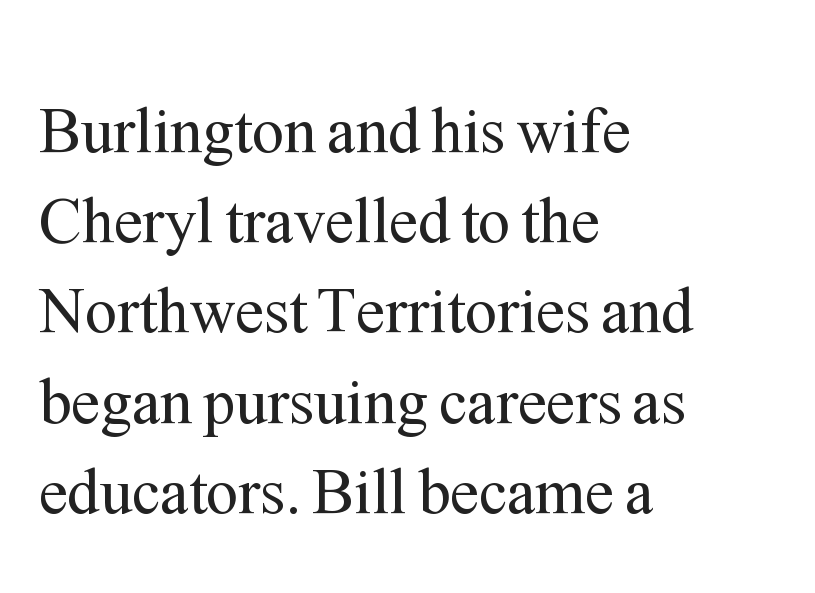
{"serif": "yes", "italic": "no", "bold": "no", "weight": "regular", "width": "normal", "stroke_contrast": "medium", "x_height": "medium", "monospaced": "no", "underline": "no", "align": "left", "line_spacing": "normal", "line_spacing_ratio": 1.41, "letter_spacing": "normal", "letter_spacing_em": 0.0, "glyph_px": 64}
